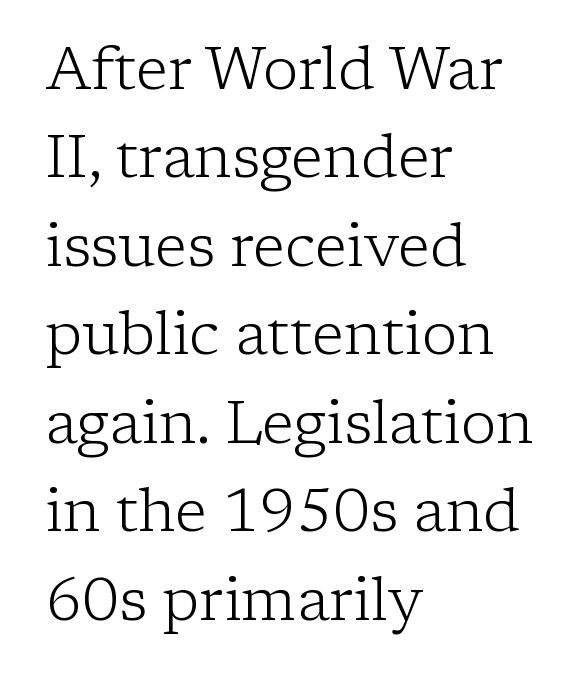
{"serif": "yes", "italic": "no", "bold": "no", "weight": "light", "width": "normal", "stroke_contrast": "low", "x_height": "medium", "monospaced": "no", "underline": "no", "align": "left", "line_spacing": "normal", "line_spacing_ratio": 1.5, "letter_spacing": "normal", "letter_spacing_em": 0.0, "glyph_px": 59}
